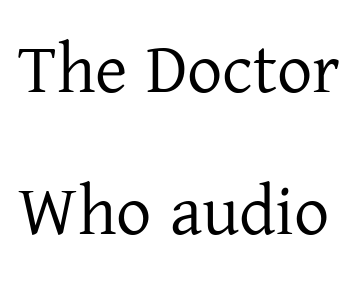
The image shows 70 px serif type, upright; set loose line spacing (2.03x), normal letter spacing, not underlined; low stroke contrast and a medium x-height.
